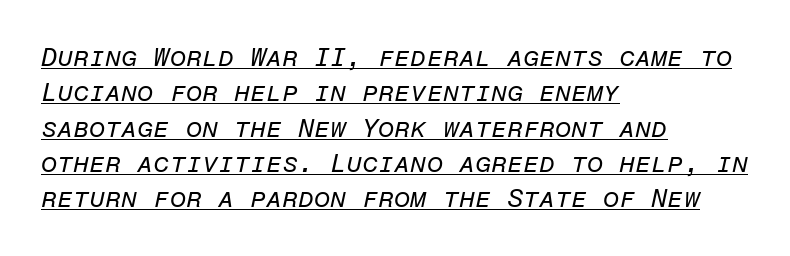
Q: Is the text bold? A: No.
Q: Is the text italic (slanted)? A: Yes, it leans right by about 12 degrees.
Q: Is the text underlined? A: Yes.
Q: How is the paragraph aligned? A: Left-aligned.
Q: Is the spacing between letters normal or unusually wide? A: Normal.
Q: Is the spacing between lines tight, normal or loose? A: Normal.
